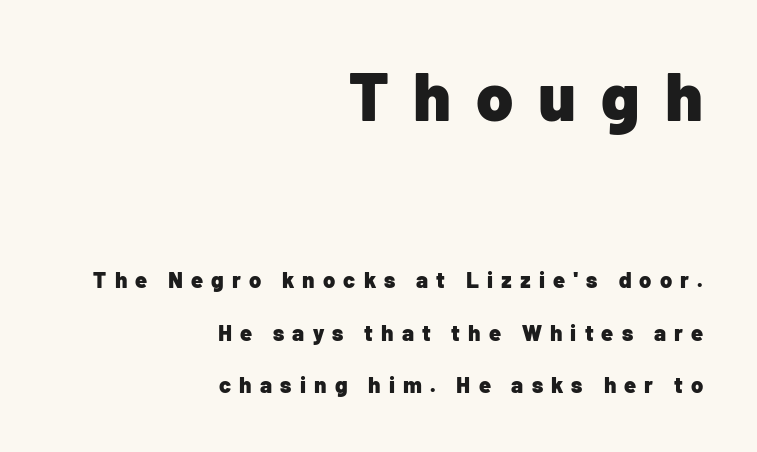
Q: Is the text bold? A: Yes.
Q: Is the text italic (slanted)? A: No, it is upright.
Q: Is the typeface a serif or a sans-serif typeface? A: Sans-serif.
Q: Is the text underlined? A: No.
Q: How is the paragraph aligned? A: Right-aligned.
Q: Is the spacing between letters normal or unusually wide? A: Unusually wide.
Q: Is the spacing between lines tight, normal or loose? A: Loose.
Q: Which block of text is set in a larger size, the first (top) or the second (bottom)? A: The first (top) one.
Q: Width (condensed, normal, or wide)? A: Normal.
Q: Stroke contrast? A: Low.
Q: x-height? A: Medium.
Q: Monospaced? A: No.
